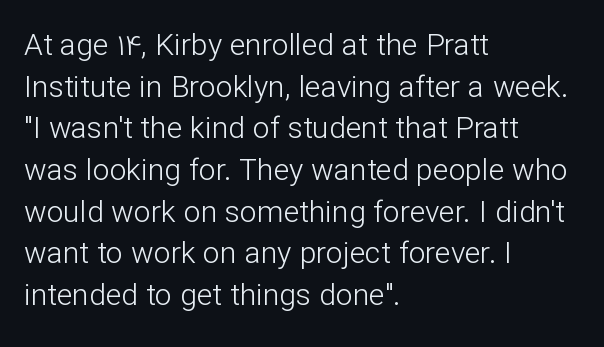
Any mark beneath the type? The region is blank. Characters remain perfectly vertical along every line. These lines are set flush left with a ragged right edge. Each letter keeps its own natural width here, so spacing adapts to shape. To sum up the face: it is a sans, with no serifs. A light-to-regular cut is what we see here.
